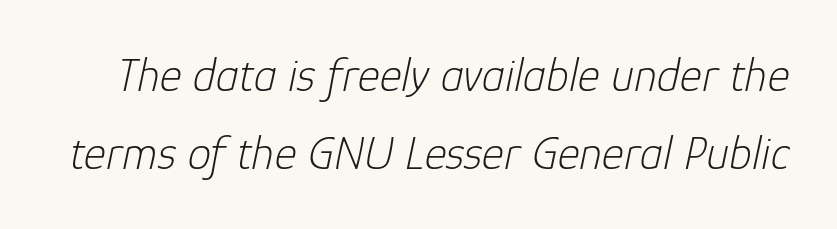
{"italic": "yes", "lean": "right", "slant_degrees": 12, "bold": "no", "weight": "light", "width": "normal", "stroke_contrast": "low", "x_height": "medium", "monospaced": "no", "underline": "no", "line_spacing": "normal", "line_spacing_ratio": 1.66, "letter_spacing": "normal", "letter_spacing_em": 0.0, "glyph_px": 47}
